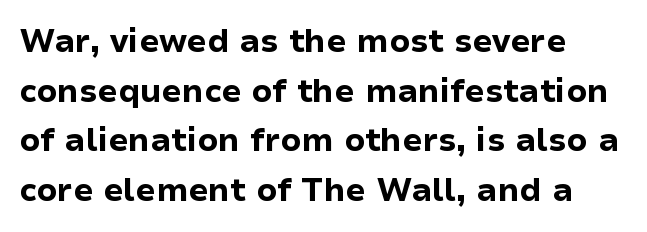
The image shows 32 px bold sans-serif type, upright; set left-aligned, normal line spacing (1.55x), normal letter spacing, not underlined; low stroke contrast and a medium x-height.
